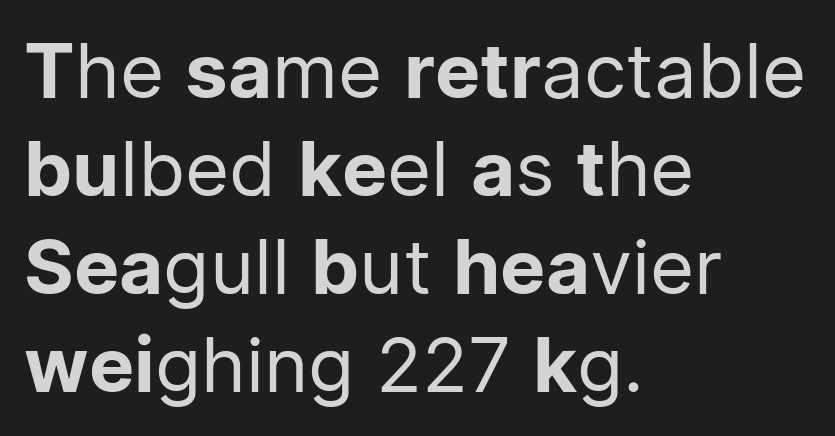
It's the straight-up-and-down kind of type. Is there much room between lines? A standard amount, neither cramped nor airy. Nothing heavy about these letters — not bold at all. Here the designer chose a conventional face with non-uniform glyph widths. Look at the tracking — it's just the regular setting, nothing added. Grotesque or geometric, the face here clearly has no serifs.
